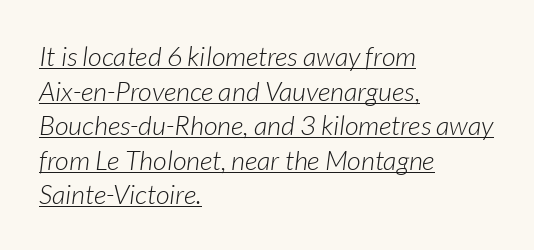
Is the letter spacing exaggerated? No — it looks like the ordinary default. Weight: regular or lighter. Compared with typical paragraphs, the rows here are spaced about the same. Layout note: lines flush left. Looks like someone drew a line under every word here.
